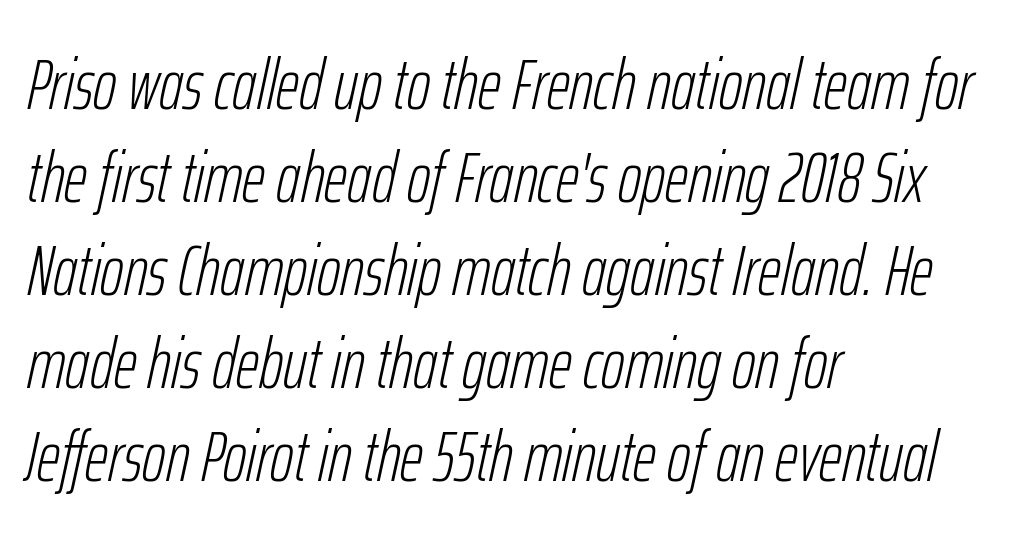
Rendered with sloped, italic letterforms. Type without underlining. A typesetter would call this zero additional tracking. These glyphs show unthickened strokes, regular width or finer. Does the copy run flush right? No — it runs flush left. Spacing verdict: proportional, widths tailored to each character.
